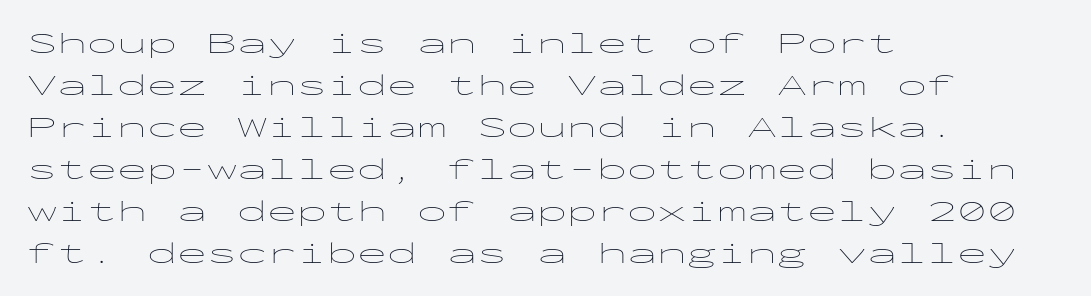
The image shows 30 px thin, wide sans-serif type, upright, monospaced; set left-aligned, normal line spacing (1.4x), normal letter spacing, not underlined; low stroke contrast and a medium x-height.
